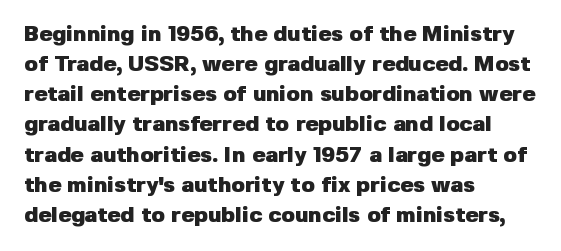
Q: Is the text bold? A: Yes.
Q: Is the text italic (slanted)? A: No, it is upright.
Q: Is the text underlined? A: No.
Q: How is the paragraph aligned? A: Left-aligned.
Q: Is the spacing between letters normal or unusually wide? A: Normal.
Q: Is the spacing between lines tight, normal or loose? A: Normal.
